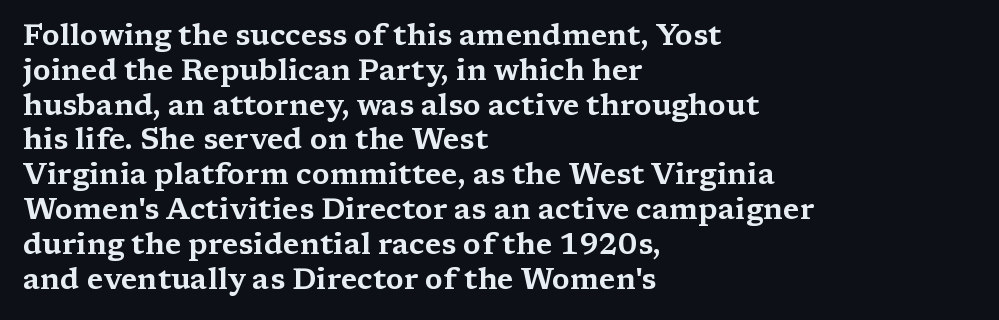
A typesetter would call this zero additional tracking. These lines stack with their left ends in a neat column. Notice how the stems are strictly vertical — no italics here. Clear beneath every line of the passage. The font family rendered here belongs to the serif group.
